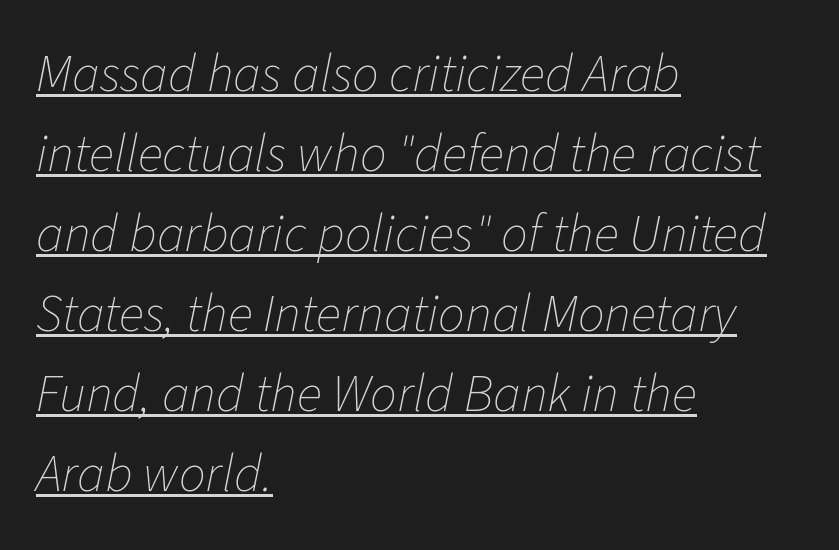
A quiet, ordinary-to-light weight characterises the typeface. Each letter keeps its own natural width here, so spacing adapts to shape. Quick note: interline space is typical. This sample carries an underscore along the baseline area. Characters are canted at an angle relative to the baseline's perpendicular. Compared with a centered layout, this one pins lines to the left instead.
